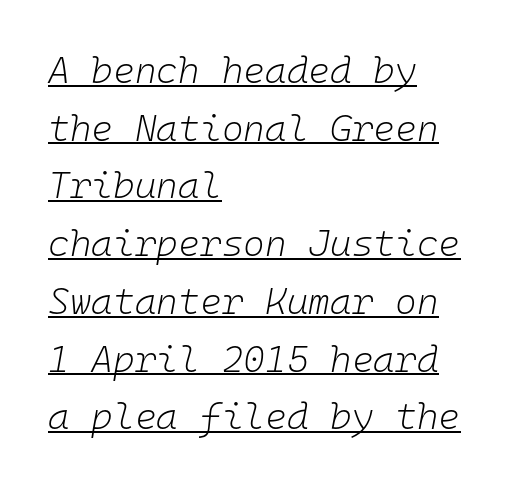
Q: Is the text bold? A: No.
Q: Is the text italic (slanted)? A: Yes, it leans right by about 10 degrees.
Q: Is the text underlined? A: Yes.
Q: How is the paragraph aligned? A: Left-aligned.
Q: Is the spacing between letters normal or unusually wide? A: Normal.
Q: Is the spacing between lines tight, normal or loose? A: Normal.
Q: Width (condensed, normal, or wide)? A: Normal.
Q: Stroke contrast? A: Low.
Q: x-height? A: Medium.
Q: Monospaced? A: Yes.
